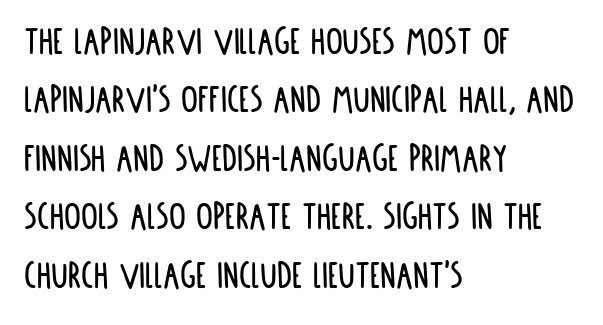
Q: Is the text italic (slanted)? A: No, it is upright.
Q: Is the typeface a serif or a sans-serif typeface? A: Sans-serif.
Q: Is the text underlined? A: No.
Q: How is the paragraph aligned? A: Left-aligned.
Q: Is the spacing between letters normal or unusually wide? A: Normal.
Q: Is the spacing between lines tight, normal or loose? A: Normal.
Q: Width (condensed, normal, or wide)? A: Condensed.
Q: Stroke contrast? A: Low.
Q: x-height? A: Large.
Q: Monospaced? A: No.
